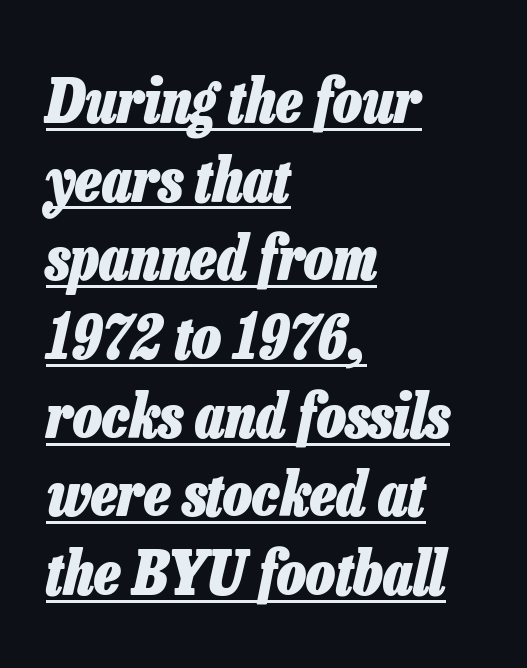
The image shows 61 px heavy, condensed type, italic (leaning right); set left-aligned, normal line spacing (1.29x), normal letter spacing, underlined; low stroke contrast and a medium x-height.
